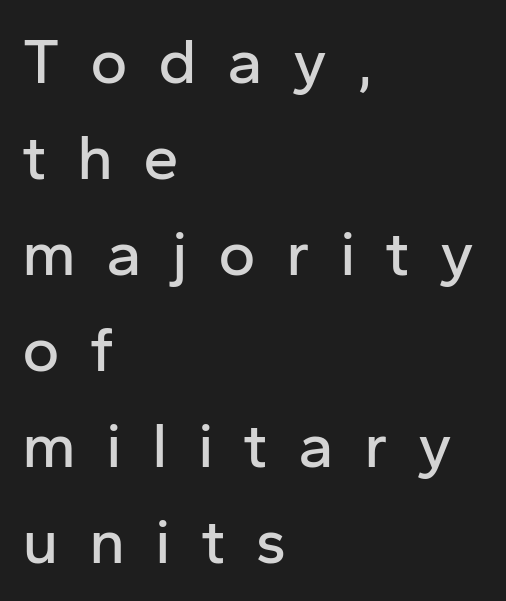
{"serif": "no", "italic": "no", "width": "normal", "stroke_contrast": "low", "x_height": "medium", "monospaced": "no", "underline": "no", "align": "left", "line_spacing": "normal", "line_spacing_ratio": 1.5, "letter_spacing": "wide", "letter_spacing_em": 0.47, "glyph_px": 64}
